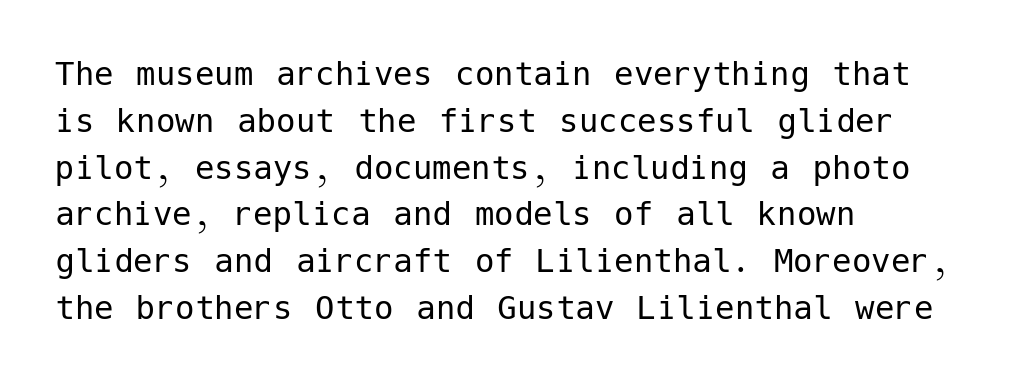
{"serif": "no", "italic": "no", "bold": "no", "weight": "regular", "width": "normal", "stroke_contrast": "low", "x_height": "medium", "underline": "no", "align": "left", "line_spacing_ratio": 1.2, "letter_spacing": "normal", "letter_spacing_em": 0.0, "glyph_px": 39}
